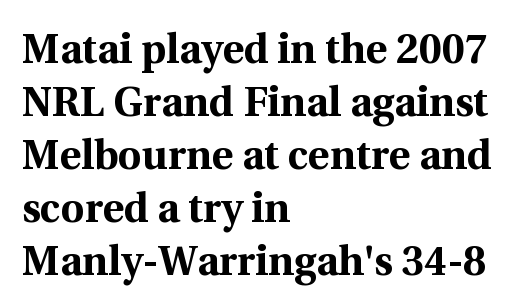
Q: Is the text bold? A: Yes.
Q: Is the text italic (slanted)? A: No, it is upright.
Q: Is the typeface a serif or a sans-serif typeface? A: Serif.
Q: Is the text underlined? A: No.
Q: How is the paragraph aligned? A: Left-aligned.
Q: Is the spacing between letters normal or unusually wide? A: Normal.
Q: Is the spacing between lines tight, normal or loose? A: Normal.
Q: Width (condensed, normal, or wide)? A: Normal.
Q: x-height? A: Medium.
Q: Monospaced? A: No.
